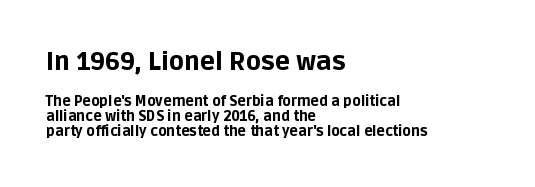
Q: Is the text bold? A: Yes.
Q: Is the text italic (slanted)? A: No, it is upright.
Q: Is the text underlined? A: No.
Q: How is the paragraph aligned? A: Left-aligned.
Q: Is the spacing between letters normal or unusually wide? A: Normal.
Q: Is the spacing between lines tight, normal or loose? A: Tight.
Q: Which block of text is set in a larger size, the first (top) or the second (bottom)? A: The first (top) one.
